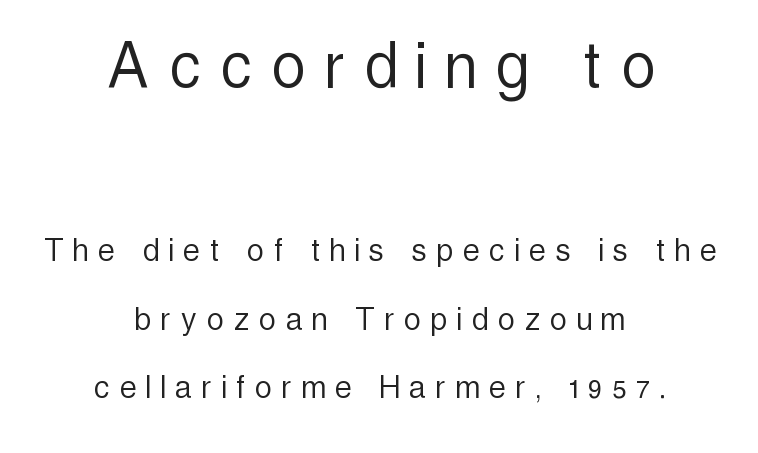
No heavy texture on the line: the type isn't bold. The text block is weighted toward neither margin, spreading evenly from the middle. Posture: straight, roman, zero tilt. Spacing verdict: proportional, widths tailored to each character. What stands out about the letter spacing? Its width — letters are far apart.
